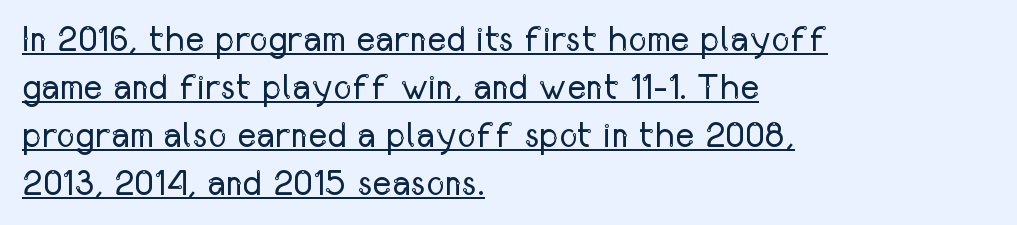
{"serif": "no", "italic": "no", "bold": "no", "weight": "regular", "width": "condensed", "stroke_contrast": "low", "x_height": "medium", "monospaced": "no", "underline": "yes", "align": "left", "line_spacing": "normal", "line_spacing_ratio": 1.33, "letter_spacing": "normal", "letter_spacing_em": 0.0, "glyph_px": 36}
